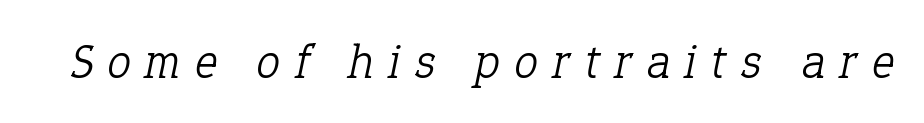
The image shows 48 px light serif type, italic (leaning right); set unusually wide letter spacing (+0.31 em), not underlined; low stroke contrast and a medium x-height.
